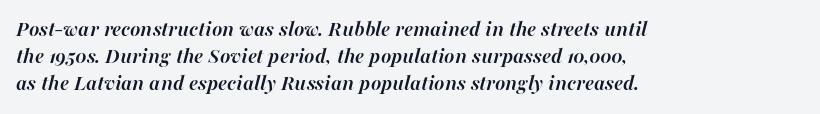
The image shows 22 px bold type, italic (leaning right); set left-aligned, line spacing 1.23x, normal letter spacing, not underlined.
